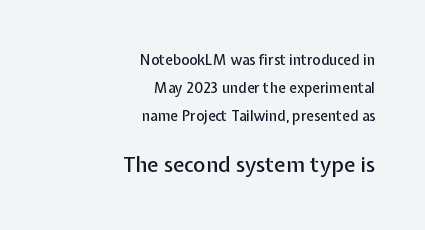
{"italic": "no", "underline": "no", "align": "right", "line_spacing": "loose", "line_spacing_ratio": 1.99, "letter_spacing": "normal", "letter_spacing_em": 0.0, "larger_block": "second", "size_ratio": 1.5, "glyph_px": 21}
